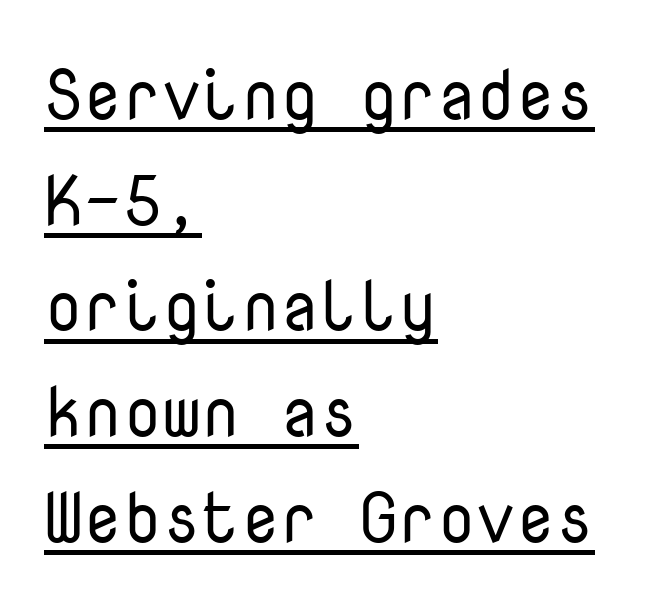
{"serif": "no", "italic": "no", "bold": "no", "weight": "regular", "width": "normal", "stroke_contrast": "low", "x_height": "medium", "monospaced": "yes", "underline": "yes", "align": "left", "line_spacing": "normal", "line_spacing_ratio": 1.51, "letter_spacing": "normal", "letter_spacing_em": 0.0, "glyph_px": 70}
